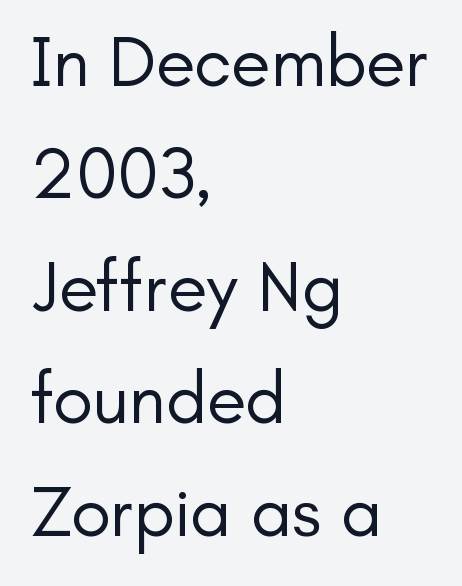
A classic flush-left, rag-right setting is used for this passage. Heft: none added — not bold. The rendering uses natural spacing where letterforms have individual widths. Glance below the letters and you will spot only blank space.
